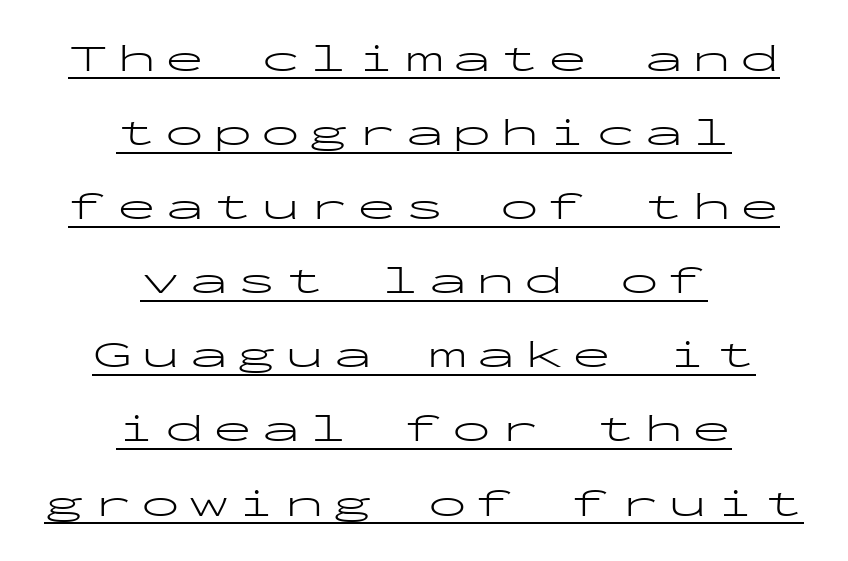
Q: Is the text bold? A: No.
Q: Is the text italic (slanted)? A: No, it is upright.
Q: Is the typeface a serif or a sans-serif typeface? A: Sans-serif.
Q: Is the text underlined? A: Yes.
Q: How is the paragraph aligned? A: Centered.
Q: Is the spacing between letters normal or unusually wide? A: Unusually wide.
Q: Is the spacing between lines tight, normal or loose? A: Loose.
Q: Width (condensed, normal, or wide)? A: Wide.
Q: Stroke contrast? A: Low.
Q: x-height? A: Medium.
Q: Monospaced? A: Yes.
